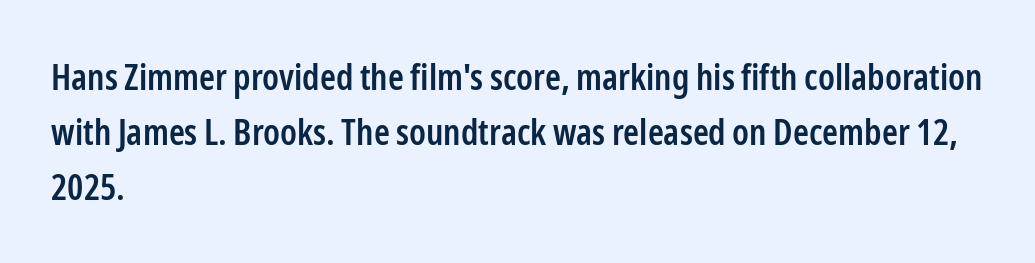
{"serif": "no", "italic": "no", "bold": "semi", "weight": "semibold", "width": "condensed", "stroke_contrast": "low", "x_height": "medium", "monospaced": "no", "underline": "no", "align": "left", "line_spacing": "normal", "line_spacing_ratio": 1.53, "letter_spacing": "normal", "letter_spacing_em": 0.0, "glyph_px": 36}
